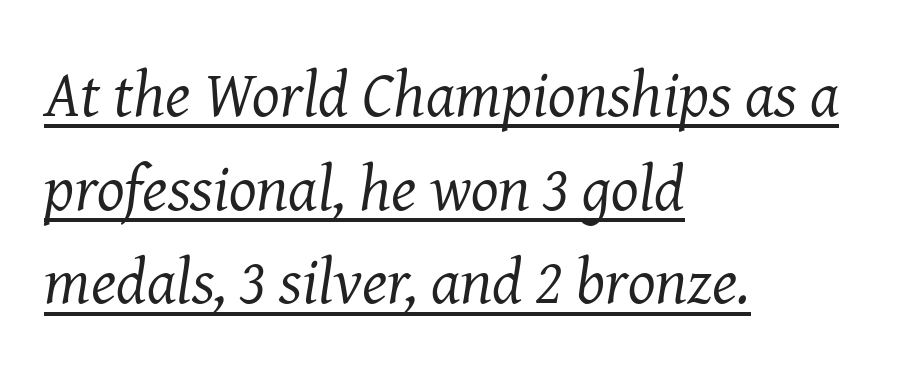
Q: Is the text bold? A: No.
Q: Is the text italic (slanted)? A: Yes, it leans right by about 8 degrees.
Q: Is the typeface a serif or a sans-serif typeface? A: Serif.
Q: Is the text underlined? A: Yes.
Q: How is the paragraph aligned? A: Left-aligned.
Q: Is the spacing between letters normal or unusually wide? A: Normal.
Q: Is the spacing between lines tight, normal or loose? A: Normal.
Q: Width (condensed, normal, or wide)? A: Normal.
Q: Stroke contrast? A: Medium.
Q: x-height? A: Medium.
Q: Monospaced? A: No.
